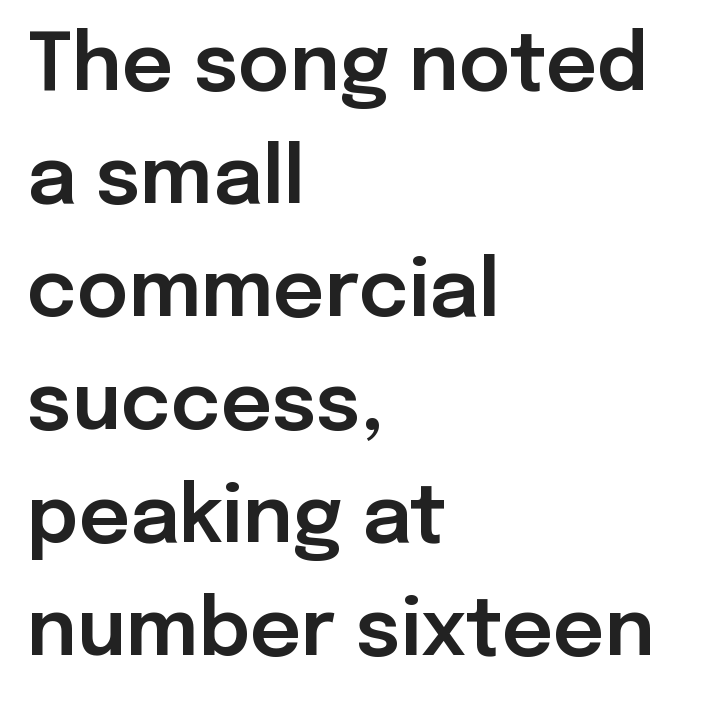
Each letter keeps its own natural width here, so spacing adapts to shape. This rendering leaves character spacing at its baseline value. The setting favours the left margin, as ordinary paragraphs usually do. These lines were composed using upright roman letters. Vertically, the passage feels balanced, rows spaced as you'd expect.
